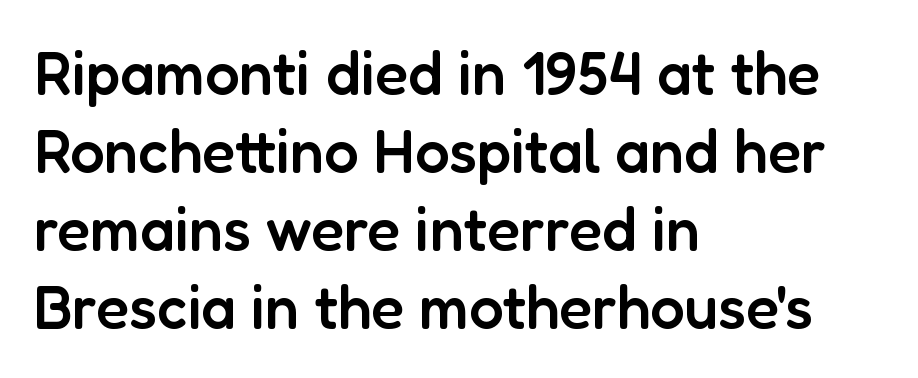
Q: Is the text bold? A: Semi-bold.
Q: Is the text italic (slanted)? A: No, it is upright.
Q: Is the typeface a serif or a sans-serif typeface? A: Sans-serif.
Q: Is the text underlined? A: No.
Q: How is the paragraph aligned? A: Left-aligned.
Q: Is the spacing between letters normal or unusually wide? A: Normal.
Q: Is the spacing between lines tight, normal or loose? A: Normal.
Q: Width (condensed, normal, or wide)? A: Normal.
Q: Stroke contrast? A: Low.
Q: x-height? A: Medium.
Q: Monospaced? A: No.
